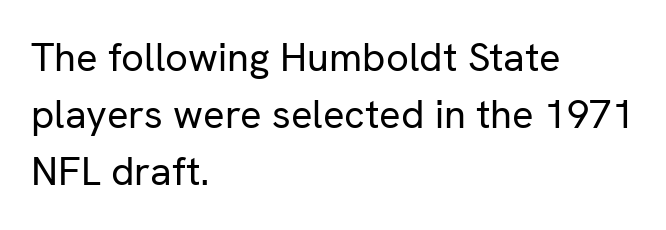
Q: Is the text bold? A: No.
Q: Is the text italic (slanted)? A: No, it is upright.
Q: Is the typeface a serif or a sans-serif typeface? A: Sans-serif.
Q: Is the text underlined? A: No.
Q: How is the paragraph aligned? A: Left-aligned.
Q: Is the spacing between letters normal or unusually wide? A: Normal.
Q: Is the spacing between lines tight, normal or loose? A: Normal.
Q: Width (condensed, normal, or wide)? A: Normal.
Q: Stroke contrast? A: Low.
Q: x-height? A: Medium.
Q: Monospaced? A: No.
